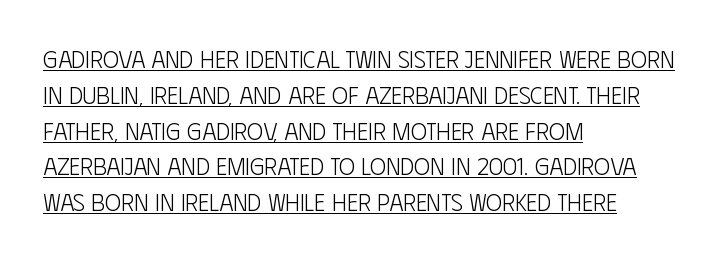
{"italic": "no", "bold": "no", "underline": "yes", "align": "left", "line_spacing": "normal", "line_spacing_ratio": 1.49, "letter_spacing": "normal", "letter_spacing_em": 0.0, "glyph_px": 24}
